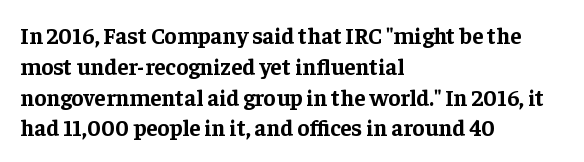
Q: Is the text bold? A: Yes.
Q: Is the text italic (slanted)? A: No, it is upright.
Q: Is the text underlined? A: No.
Q: How is the paragraph aligned? A: Left-aligned.
Q: Is the spacing between letters normal or unusually wide? A: Normal.
Q: Is the spacing between lines tight, normal or loose? A: Normal.
